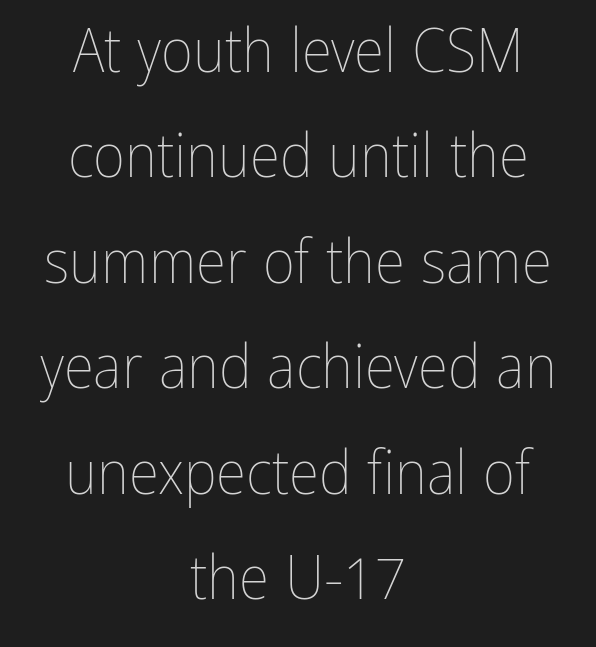
{"italic": "no", "bold": "no", "weight": "thin", "width": "condensed", "stroke_contrast": "low", "x_height": "medium", "monospaced": "no", "underline": "no", "align": "center", "line_spacing": "normal", "line_spacing_ratio": 1.7, "letter_spacing": "normal", "letter_spacing_em": 0.0, "glyph_px": 62}
